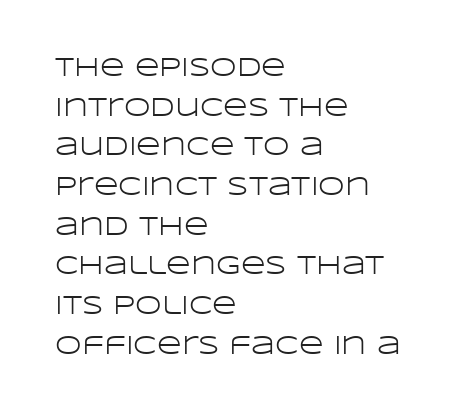
Q: Is the text bold? A: No.
Q: Is the text italic (slanted)? A: No, it is upright.
Q: Is the text underlined? A: No.
Q: How is the paragraph aligned? A: Left-aligned.
Q: Is the spacing between letters normal or unusually wide? A: Normal.
Q: Is the spacing between lines tight, normal or loose? A: Normal.
